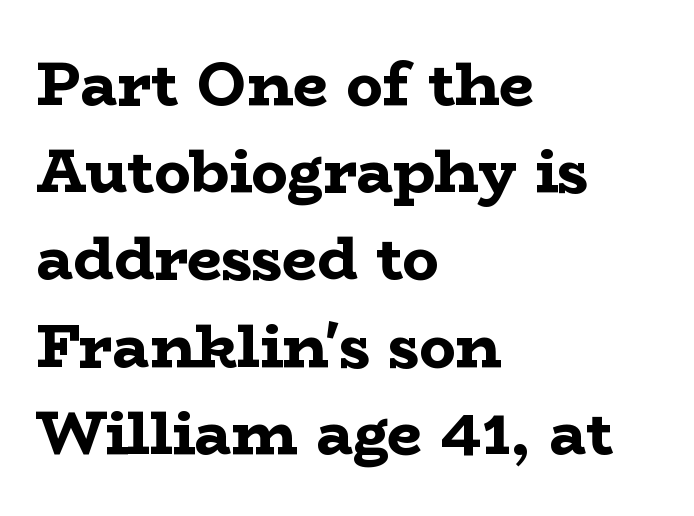
{"serif": "yes", "italic": "no", "bold": "yes", "weight": "bold", "width": "wide", "stroke_contrast": "low", "x_height": "medium", "monospaced": "no", "underline": "no", "align": "left", "line_spacing": "normal", "line_spacing_ratio": 1.43, "letter_spacing": "normal", "letter_spacing_em": 0.0, "glyph_px": 61}
